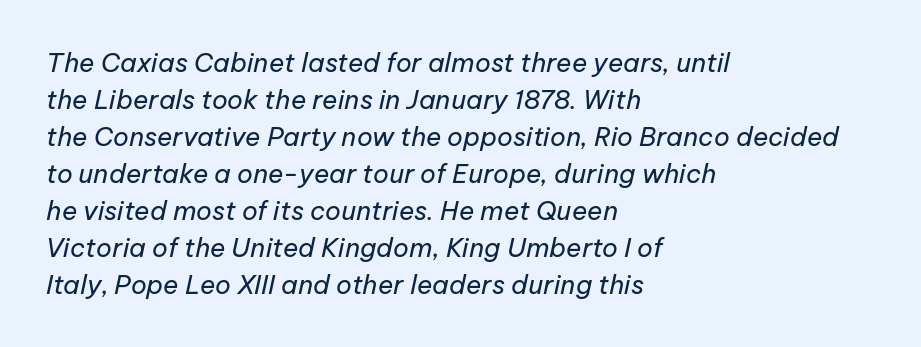
Q: Is the text bold? A: No.
Q: Is the text italic (slanted)? A: Yes, it leans right by about 12 degrees.
Q: Is the text underlined? A: No.
Q: How is the paragraph aligned? A: Left-aligned.
Q: Is the spacing between letters normal or unusually wide? A: Normal.
Q: Is the spacing between lines tight, normal or loose? A: Normal.
